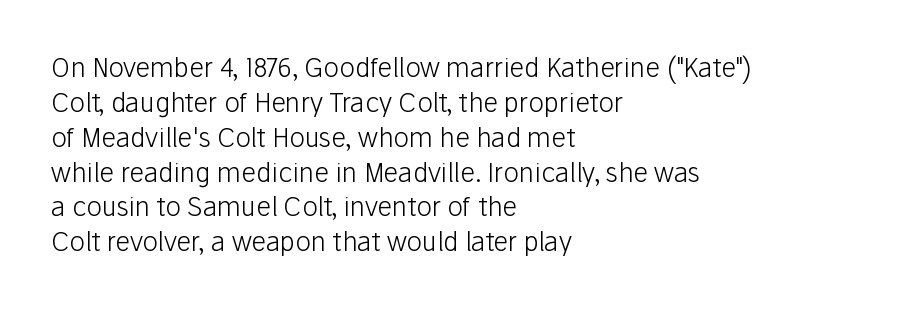
The image shows 26 px text type, upright; set left-aligned, normal line spacing (1.34x), normal letter spacing, not underlined.
